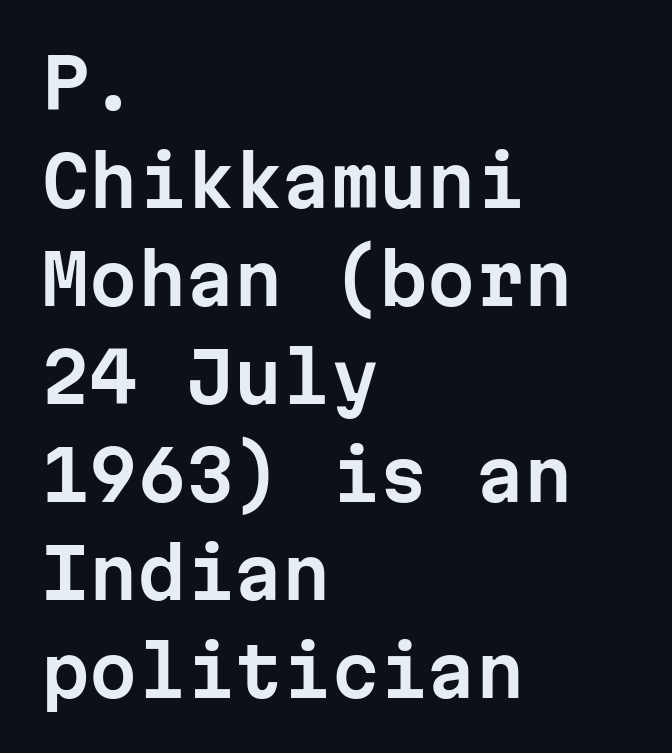
In terms of posture, this sample is upright. To sum up the face: it is a sans, with no serifs. The compositor pushed each line to the left boundary. These lines are rendered in a fixed-pitch font. Rows of type keep a routine distance in the vertical direction. Is the letter spacing exaggerated? No — it looks like the ordinary default.
